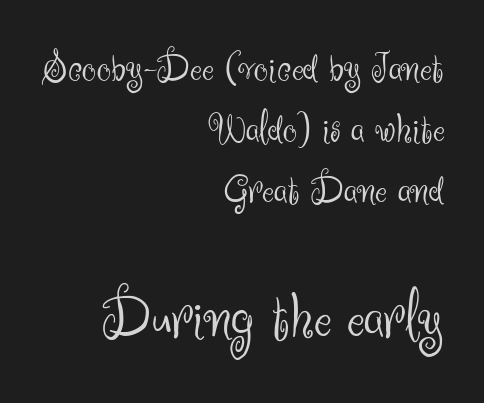
{"serif": "no", "italic": "no", "bold": "no", "weight": "light", "width": "normal", "stroke_contrast": "medium", "x_height": "small", "monospaced": "no", "underline": "no", "align": "right", "line_spacing": "normal", "line_spacing_ratio": 1.36, "letter_spacing": "normal", "letter_spacing_em": 0.0, "larger_block": "second", "size_ratio": 1.49, "glyph_px": 67}
